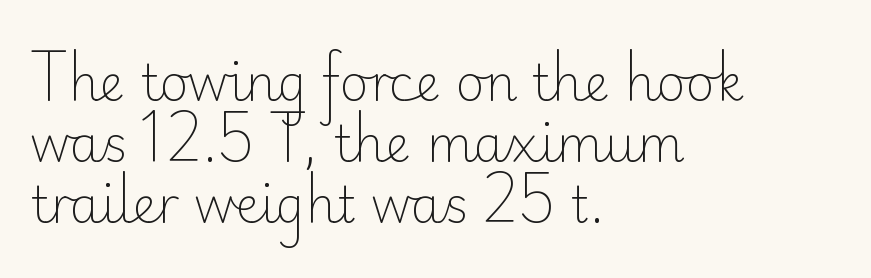
The image shows 49 px light sans-serif type, upright; set left-aligned, normal line spacing (1.25x), normal letter spacing, not underlined; low stroke contrast and a small x-height.
